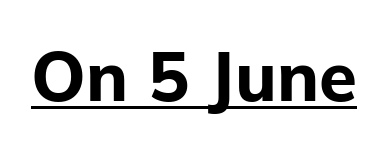
Weight: bold. Every word sits above its own underline. Italic: no, the glyphs are upright roman. The letters advance in unequal steps, a hallmark of proportional type. Is this a sans? Yes — the strokes have no serifs. The line texture is even and compact thanks to regular tracking.
